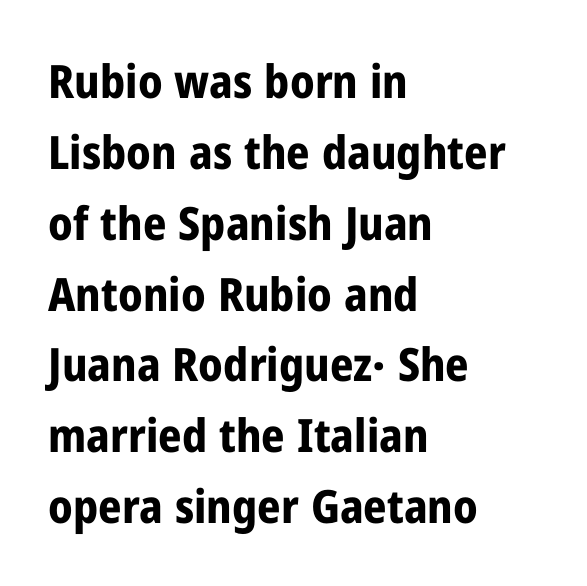
The image shows 46 px bold, condensed sans-serif type, upright; set left-aligned, normal line spacing (1.54x), normal letter spacing, not underlined; low stroke contrast and a medium x-height.
